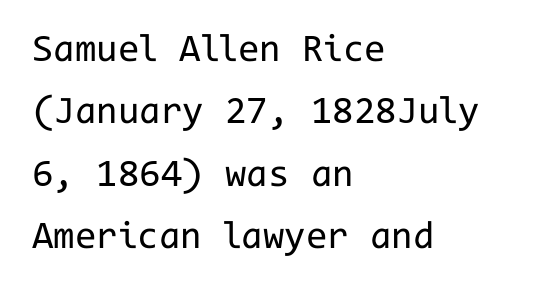
Q: Is the text bold? A: No.
Q: Is the text italic (slanted)? A: No, it is upright.
Q: Is the typeface a serif or a sans-serif typeface? A: Sans-serif.
Q: Is the text underlined? A: No.
Q: How is the paragraph aligned? A: Left-aligned.
Q: Is the spacing between letters normal or unusually wide? A: Normal.
Q: Is the spacing between lines tight, normal or loose? A: Normal.
Q: Width (condensed, normal, or wide)? A: Normal.
Q: Stroke contrast? A: Low.
Q: x-height? A: Medium.
Q: Monospaced? A: Yes.
